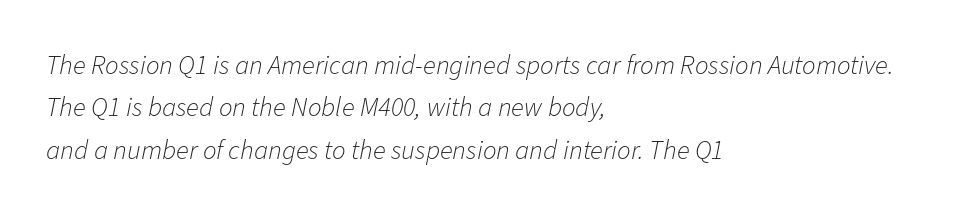
{"italic": "yes", "lean": "right", "slant_degrees": 11, "bold": "no", "underline": "no", "align": "left", "line_spacing": "normal", "line_spacing_ratio": 1.57, "letter_spacing": "normal", "letter_spacing_em": 0.0, "glyph_px": 27}
